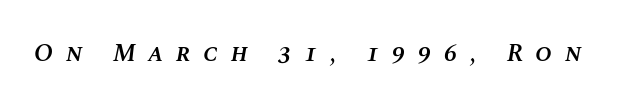
{"italic": "yes", "lean": "right", "slant_degrees": 10, "bold": "semi", "underline": "no", "letter_spacing": "wide", "letter_spacing_em": 0.49, "glyph_px": 25}
